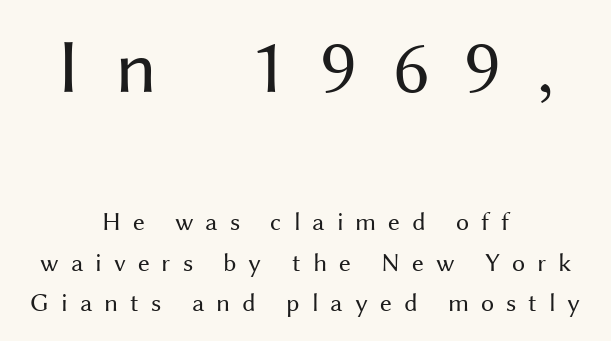
{"serif": "no", "italic": "no", "bold": "no", "weight": "regular", "width": "normal", "stroke_contrast": "medium", "x_height": "medium", "monospaced": "no", "underline": "no", "align": "center", "line_spacing": "normal", "line_spacing_ratio": 1.56, "letter_spacing": "wide", "letter_spacing_em": 0.46, "larger_block": "first", "size_ratio": 3.0, "glyph_px": 78}
